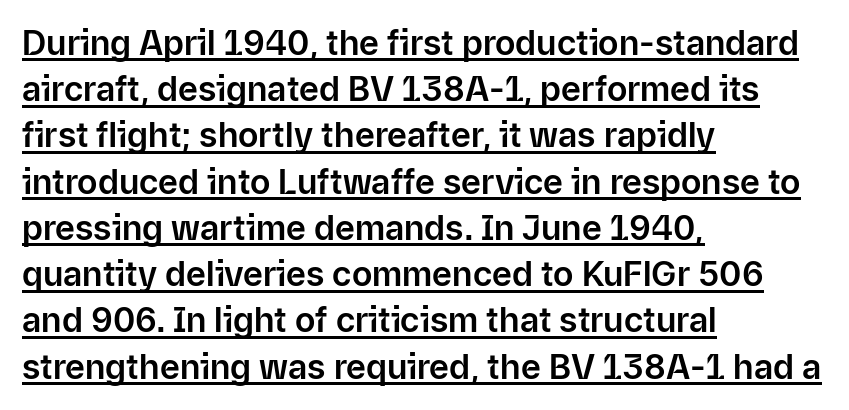
Q: Is the text italic (slanted)? A: No, it is upright.
Q: Is the typeface a serif or a sans-serif typeface? A: Sans-serif.
Q: Is the text underlined? A: Yes.
Q: How is the paragraph aligned? A: Left-aligned.
Q: Is the spacing between letters normal or unusually wide? A: Normal.
Q: Is the spacing between lines tight, normal or loose? A: Normal.
Q: Width (condensed, normal, or wide)? A: Normal.
Q: Stroke contrast? A: Low.
Q: x-height? A: Medium.
Q: Monospaced? A: No.
